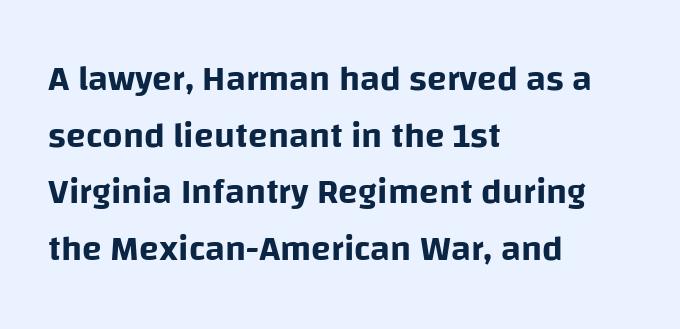
Q: Is the text italic (slanted)? A: No, it is upright.
Q: Is the typeface a serif or a sans-serif typeface? A: Sans-serif.
Q: Is the text underlined? A: No.
Q: How is the paragraph aligned? A: Left-aligned.
Q: Is the spacing between letters normal or unusually wide? A: Normal.
Q: Is the spacing between lines tight, normal or loose? A: Normal.
Q: Width (condensed, normal, or wide)? A: Normal.
Q: Stroke contrast? A: Low.
Q: x-height? A: Large.
Q: Monospaced? A: No.
